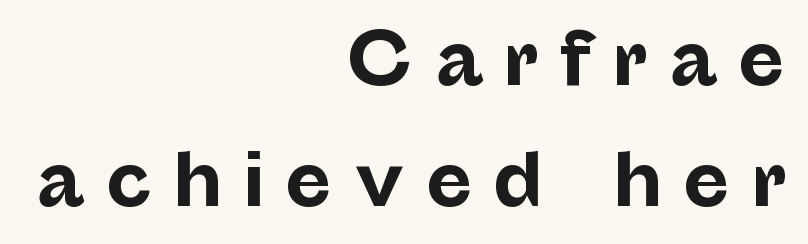
The image shows 70 px bold sans-serif type, upright; set right-aligned, line spacing 1.73x, unusually wide letter spacing (+0.28 em), not underlined; low stroke contrast and a medium x-height.
